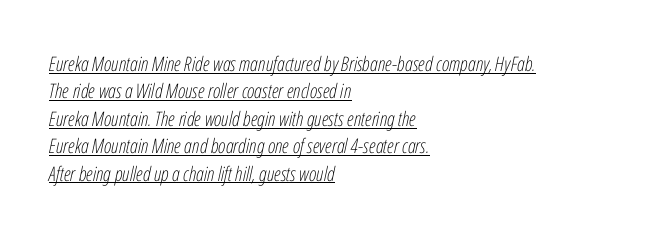
{"italic": "yes", "lean": "right", "slant_degrees": 12, "bold": "no", "underline": "yes", "align": "left", "line_spacing": "normal", "line_spacing_ratio": 1.37, "letter_spacing": "normal", "letter_spacing_em": 0.0, "glyph_px": 20}
